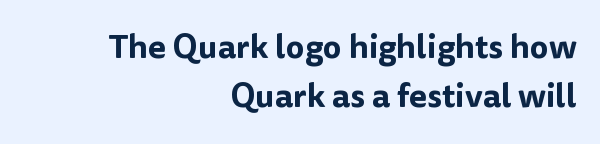
The image shows 33 px sans-serif type, upright; set right-aligned, normal line spacing (1.47x), normal letter spacing, not underlined; low stroke contrast and a medium x-height.
